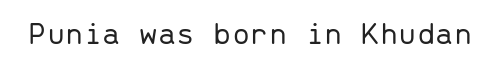
The image shows 33 px light sans-serif type, upright, monospaced; set normal letter spacing, not underlined; low stroke contrast and a medium x-height.
